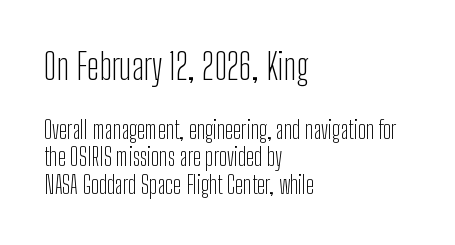
Do the characters align in a grid? No, the font is proportional. Every stem runs plumb, perpendicular to the baseline. The designer went with a sans here, leaving each stem footless. No extra tracking has been applied to these lines. Summary of weight: not heavy and not bold. Larger block? The one above; the one below is distinctly smaller.
